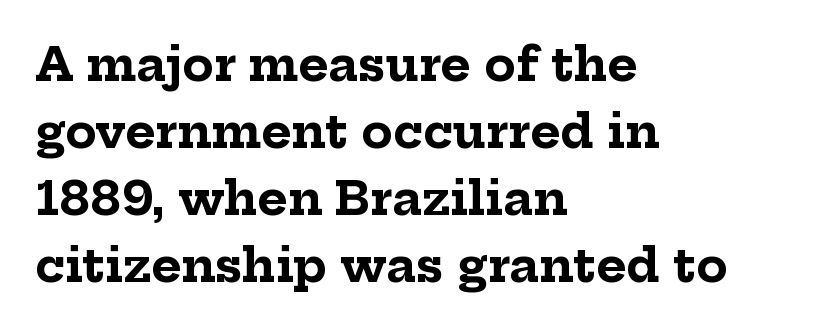
{"serif": "yes", "italic": "no", "bold": "yes", "weight": "bold", "width": "normal", "stroke_contrast": "low", "x_height": "medium", "monospaced": "no", "underline": "no", "align": "left", "line_spacing": "normal", "line_spacing_ratio": 1.46, "letter_spacing": "normal", "letter_spacing_em": 0.0, "glyph_px": 46}
